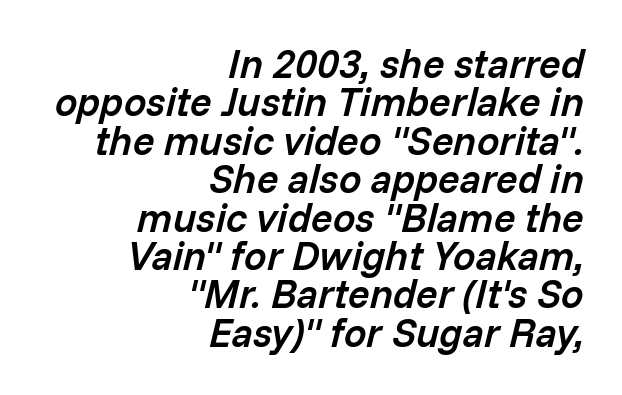
Q: Is the text bold? A: Semi-bold.
Q: Is the text italic (slanted)? A: Yes, it leans right by about 14 degrees.
Q: Is the text underlined? A: No.
Q: How is the paragraph aligned? A: Right-aligned.
Q: Is the spacing between letters normal or unusually wide? A: Normal.
Q: Is the spacing between lines tight, normal or loose? A: Tight.
Q: Width (condensed, normal, or wide)? A: Normal.
Q: Stroke contrast? A: Low.
Q: x-height? A: Medium.
Q: Monospaced? A: No.
